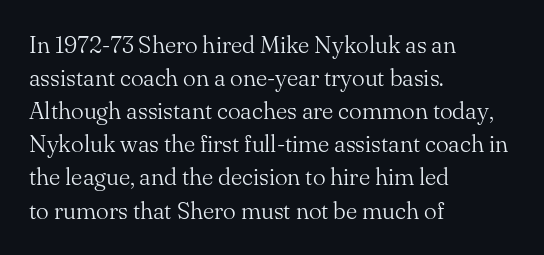
The image shows 24 px text type, upright; set left-aligned, normal line spacing (1.38x), normal letter spacing, not underlined.
